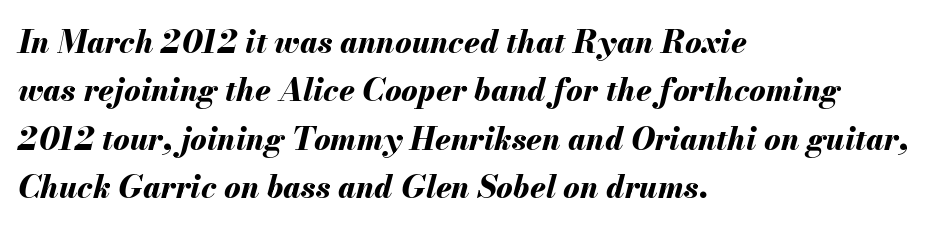
The image shows 31 px bold type, italic (leaning right); set left-aligned, normal line spacing (1.56x), normal letter spacing, not underlined; medium stroke contrast and a small x-height.
